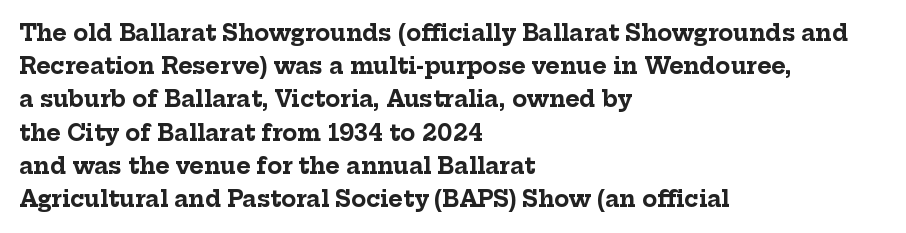
Leading matches the norm, producing a regular column. The area under the type is left untouched. Does extra space separate the letters? No, they use regular spacing. These lines were composed using upright roman letters.
